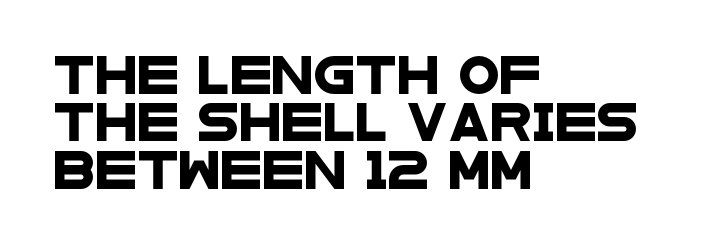
Students, observe: this is what conventionally led text looks like. The passage shown is not underscored anywhere. If you drew a ruler down the left edge, every line would touch it. The line texture is even and compact thanks to regular tracking.
